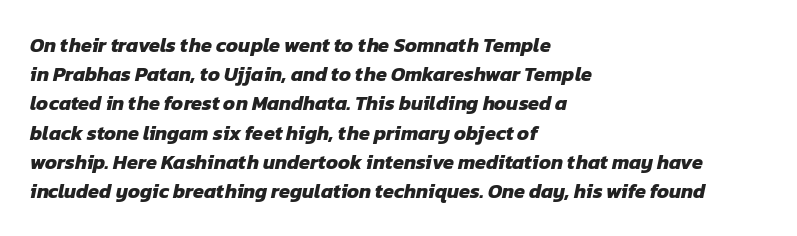
Q: Is the text bold? A: Yes.
Q: Is the text underlined? A: No.
Q: How is the paragraph aligned? A: Left-aligned.
Q: Is the spacing between letters normal or unusually wide? A: Normal.
Q: Is the spacing between lines tight, normal or loose? A: Normal.
